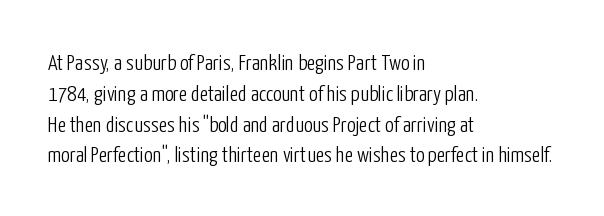
Summary of vertical rhythm: regular, with standard interline spacing. Short note: letters normally spaced. The font's upright variant was chosen for this text. Casual observation: everything's shoved over to the left.
